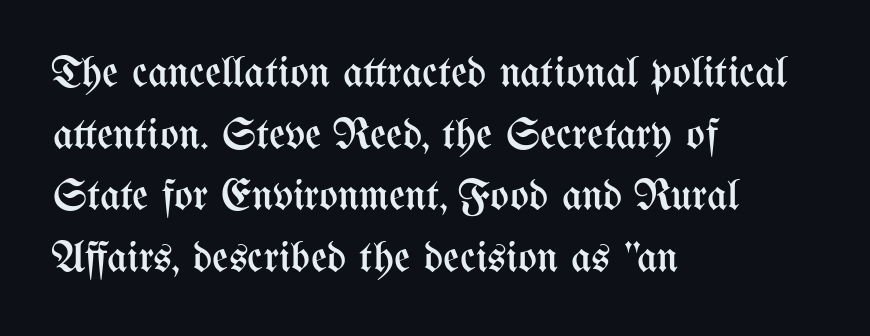
Note the varied advance widths — an 'i' is clearly narrower than an 'm'. This is not heavy type; no bold has been used. Layout note: lines flush left. Is there any slant? The stems are plumb. Nothing unusual about the tracking: characters are spaced as the font intends. Whoever set this chose a conventional vertical rhythm.
